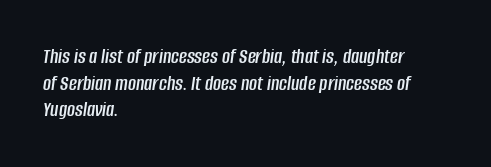
The words here are not underlined. Observe the lean: these are italic letterforms. Reading down the block, your eye returns to a fixed left position each line. The passage shown has conventional tracking throughout.
